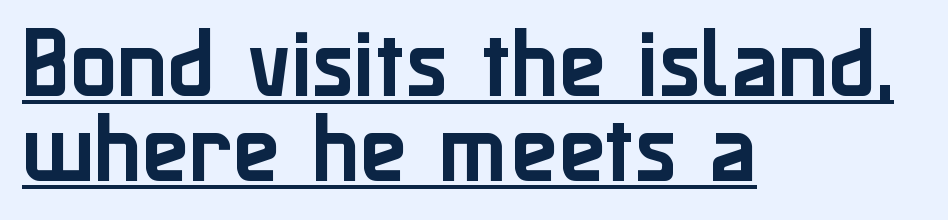
Q: Is the text italic (slanted)? A: No, it is upright.
Q: Is the typeface a serif or a sans-serif typeface? A: Sans-serif.
Q: Is the text underlined? A: Yes.
Q: How is the paragraph aligned? A: Left-aligned.
Q: Is the spacing between letters normal or unusually wide? A: Normal.
Q: Is the spacing between lines tight, normal or loose? A: Tight.
Q: Width (condensed, normal, or wide)? A: Normal.
Q: Stroke contrast? A: Low.
Q: x-height? A: Medium.
Q: Monospaced? A: No.
